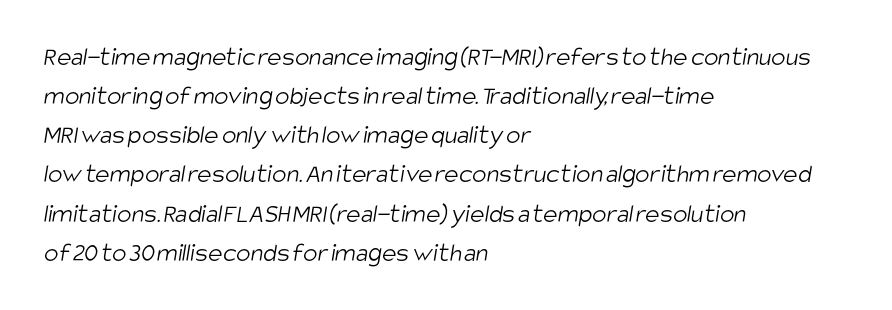
{"bold": "no", "underline": "no", "align": "left", "line_spacing": "normal", "line_spacing_ratio": 1.45, "letter_spacing": "normal", "letter_spacing_em": 0.0, "glyph_px": 27}
